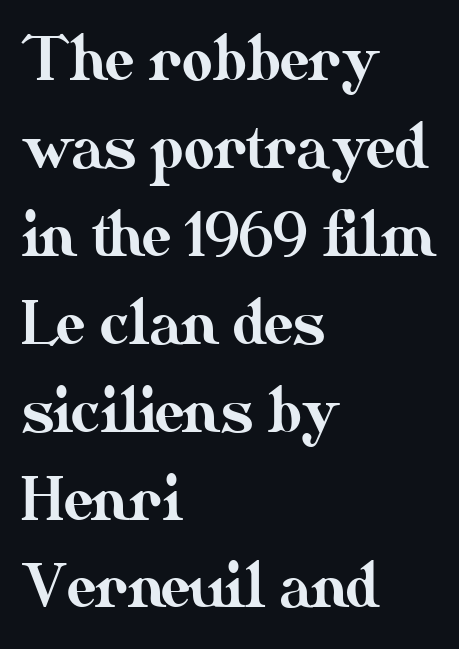
Q: Is the text italic (slanted)? A: No, it is upright.
Q: Is the text underlined? A: No.
Q: How is the paragraph aligned? A: Left-aligned.
Q: Is the spacing between letters normal or unusually wide? A: Normal.
Q: Is the spacing between lines tight, normal or loose? A: Normal.
Q: Width (condensed, normal, or wide)? A: Normal.
Q: Stroke contrast? A: Medium.
Q: x-height? A: Small.
Q: Monospaced? A: No.
